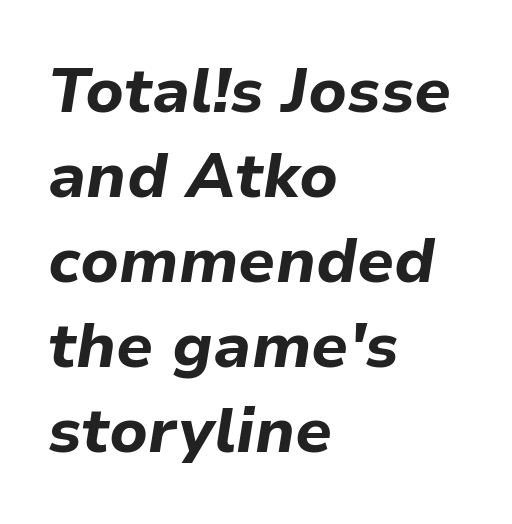
Nobody drew a line under any word here. The font is running at its bold setting. The space between consecutive lines is moderate. Teacher's note: observe the even left margin — that is flush-left alignment.
